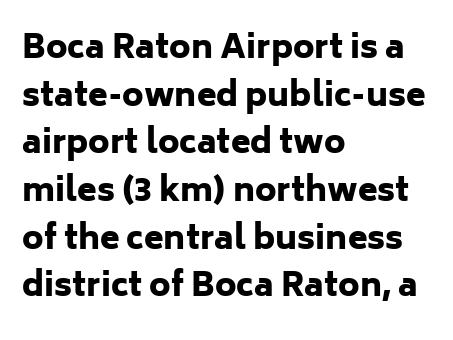
{"serif": "no", "italic": "no", "bold": "yes", "weight": "heavy", "width": "normal", "stroke_contrast": "low", "x_height": "medium", "monospaced": "no", "underline": "no", "align": "left", "line_spacing": "normal", "line_spacing_ratio": 1.49, "letter_spacing": "normal", "letter_spacing_em": 0.0, "glyph_px": 32}
